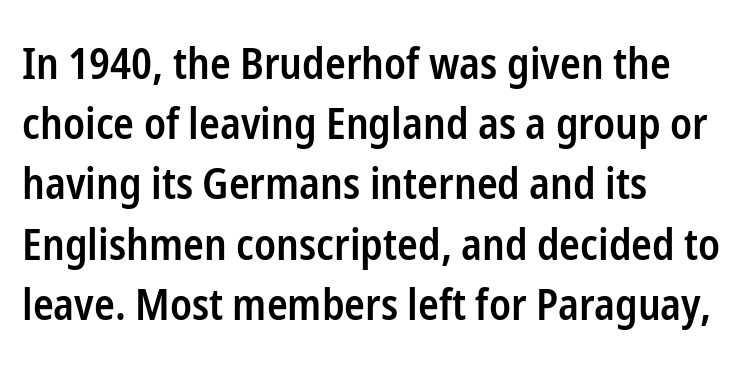
Q: Is the text bold? A: Semi-bold.
Q: Is the text italic (slanted)? A: No, it is upright.
Q: Is the typeface a serif or a sans-serif typeface? A: Sans-serif.
Q: Is the text underlined? A: No.
Q: How is the paragraph aligned? A: Left-aligned.
Q: Is the spacing between letters normal or unusually wide? A: Normal.
Q: Is the spacing between lines tight, normal or loose? A: Normal.
Q: Width (condensed, normal, or wide)? A: Condensed.
Q: Stroke contrast? A: Low.
Q: x-height? A: Medium.
Q: Monospaced? A: No.
